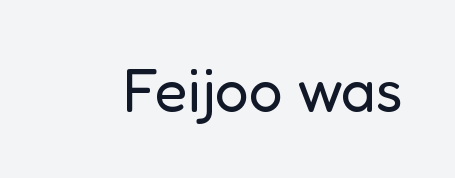
Q: Is the text bold? A: No.
Q: Is the text italic (slanted)? A: No, it is upright.
Q: Is the typeface a serif or a sans-serif typeface? A: Sans-serif.
Q: Is the text underlined? A: No.
Q: Is the spacing between letters normal or unusually wide? A: Normal.
Q: Width (condensed, normal, or wide)? A: Normal.
Q: Stroke contrast? A: Low.
Q: x-height? A: Medium.
Q: Monospaced? A: No.
